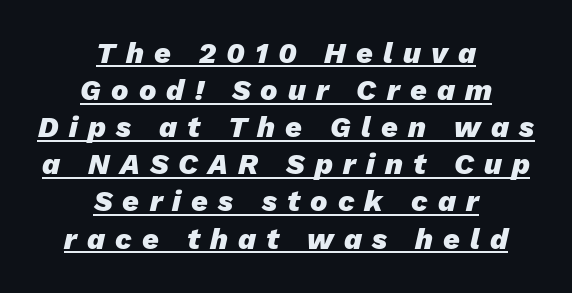
Each line is balanced around a shared central axis. Emphasis-style slanted type is in use. Check the space under the baseline: a stroke is drawn there. The rendering inserts visible extra space after every character. You could not count columns in this text — the font is proportionally spaced. Does the weight exceed regular? Yes, all the way to bold.
